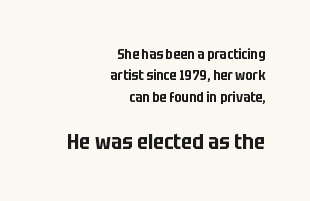
{"italic": "no", "underline": "no", "align": "right", "line_spacing": "normal", "line_spacing_ratio": 1.53, "letter_spacing": "normal", "letter_spacing_em": 0.0, "larger_block": "second", "size_ratio": 1.57, "glyph_px": 22}
